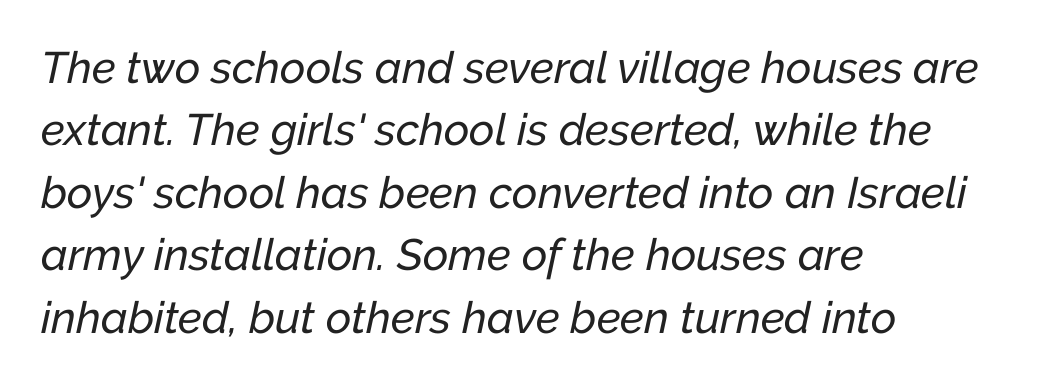
The image shows 44 px text type, italic (leaning right); set left-aligned, normal line spacing (1.42x), normal letter spacing, not underlined; low stroke contrast and a medium x-height.
